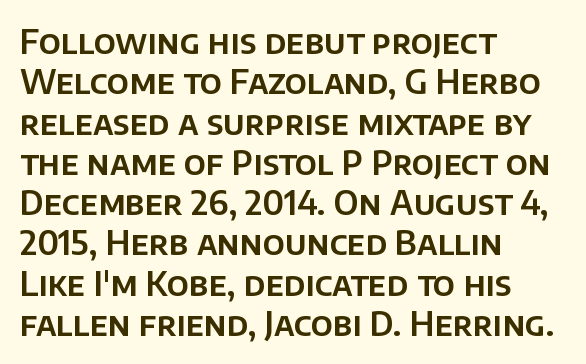
{"serif": "no", "italic": "no", "width": "normal", "stroke_contrast": "low", "x_height": "large", "monospaced": "no", "underline": "no", "align": "left", "line_spacing_ratio": 1.22, "letter_spacing": "normal", "letter_spacing_em": 0.0, "glyph_px": 33}
